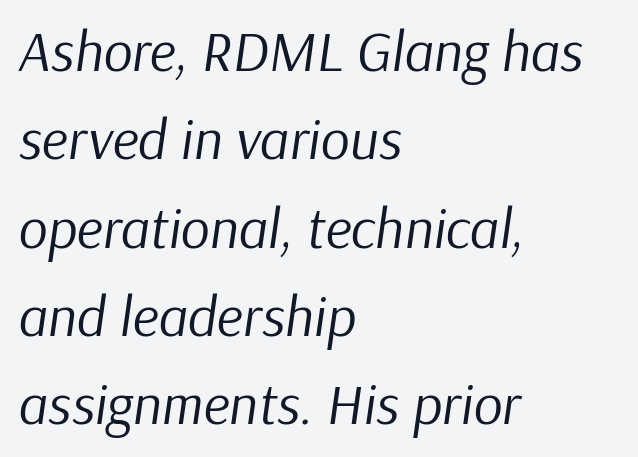
{"italic": "yes", "lean": "right", "slant_degrees": 9, "bold": "no", "weight": "regular", "width": "normal", "stroke_contrast": "low", "x_height": "medium", "monospaced": "no", "underline": "no", "align": "left", "line_spacing": "normal", "line_spacing_ratio": 1.55, "letter_spacing": "normal", "letter_spacing_em": 0.0, "glyph_px": 57}
